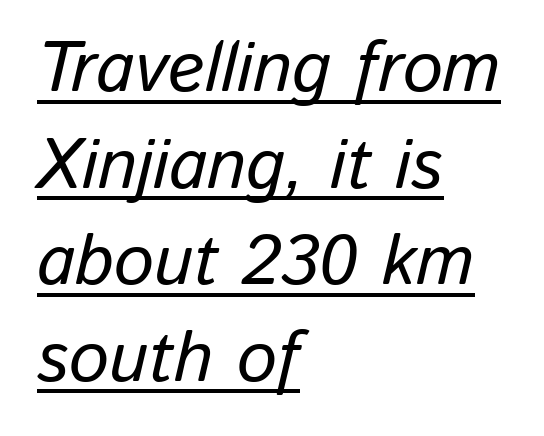
Q: Is the text italic (slanted)? A: Yes, it leans right by about 13 degrees.
Q: Is the text underlined? A: Yes.
Q: How is the paragraph aligned? A: Left-aligned.
Q: Is the spacing between letters normal or unusually wide? A: Normal.
Q: Is the spacing between lines tight, normal or loose? A: Normal.
Q: Width (condensed, normal, or wide)? A: Normal.
Q: Stroke contrast? A: Low.
Q: x-height? A: Medium.
Q: Monospaced? A: No.
